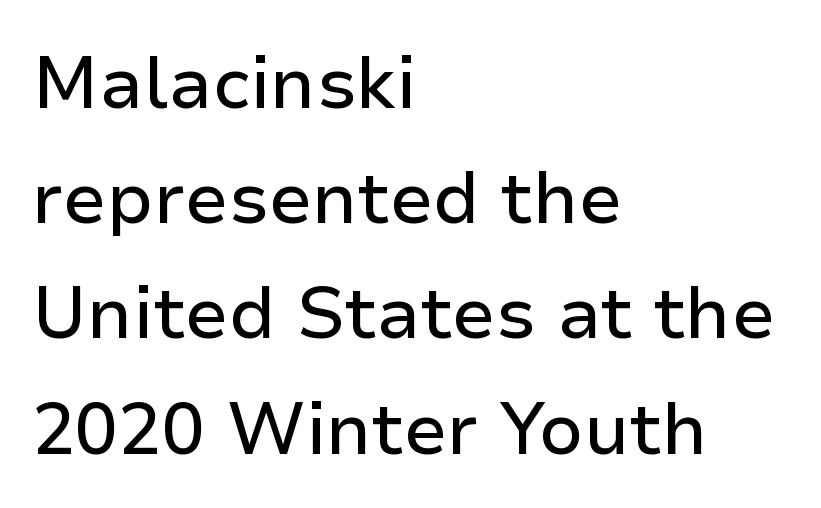
The image shows 72 px sans-serif type, upright; set left-aligned, normal line spacing (1.6x), normal letter spacing, not underlined; low stroke contrast and a medium x-height.
